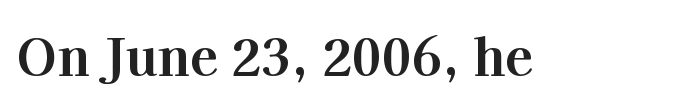
Typographic density is high because the face is bold. You could not count columns in this text — the font is proportionally spaced. The type family on display is of the serif kind. A bare baseline throughout the passage. The typography opts for an upright posture over an oblique one. This sample uses plain, unmodified letter spacing.
